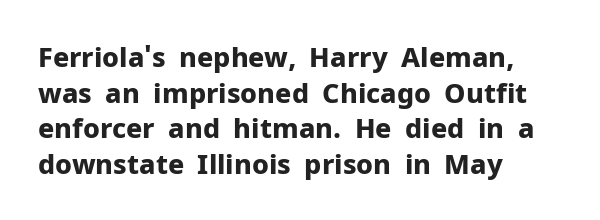
{"italic": "no", "bold": "yes", "underline": "no", "align": "left", "line_spacing": "normal", "line_spacing_ratio": 1.32, "letter_spacing": "normal", "letter_spacing_em": 0.0, "glyph_px": 27}
